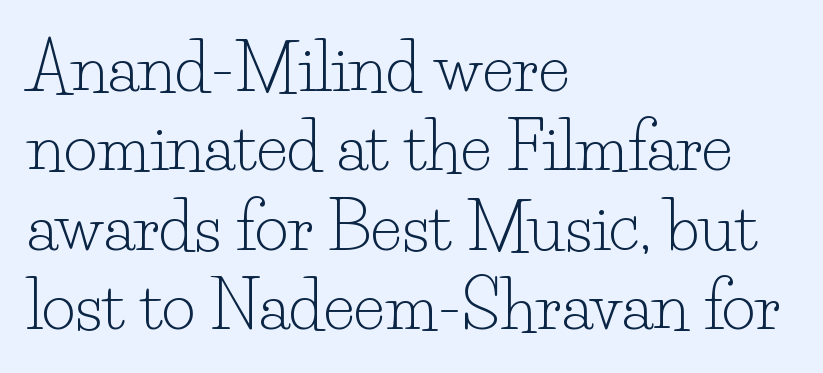
{"serif": "yes", "italic": "no", "bold": "no", "weight": "light", "width": "normal", "stroke_contrast": "low", "x_height": "small", "monospaced": "no", "underline": "no", "align": "left", "line_spacing_ratio": 1.22, "letter_spacing": "normal", "letter_spacing_em": 0.0, "glyph_px": 65}
